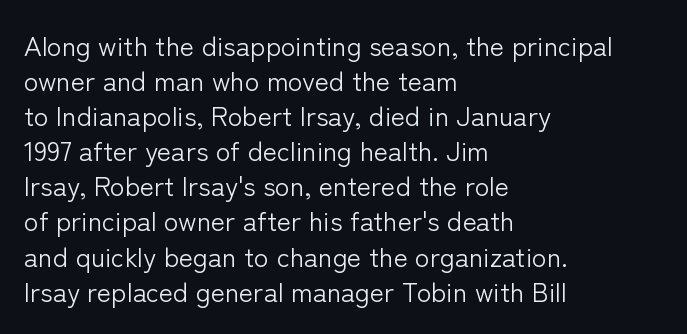
Q: Is the text bold? A: No.
Q: Is the text italic (slanted)? A: No, it is upright.
Q: Is the text underlined? A: No.
Q: How is the paragraph aligned? A: Left-aligned.
Q: Is the spacing between letters normal or unusually wide? A: Normal.
Q: Is the spacing between lines tight, normal or loose? A: Normal.
